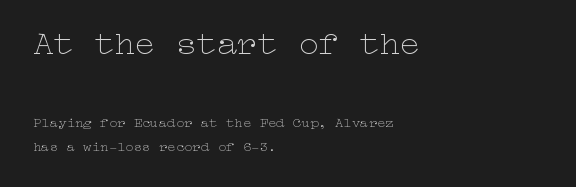
Q: Is the text bold? A: No.
Q: Is the text italic (slanted)? A: No, it is upright.
Q: Is the text underlined? A: No.
Q: How is the paragraph aligned? A: Left-aligned.
Q: Is the spacing between letters normal or unusually wide? A: Normal.
Q: Is the spacing between lines tight, normal or loose? A: Normal.
Q: Which block of text is set in a larger size, the first (top) or the second (bottom)? A: The first (top) one.
Q: Width (condensed, normal, or wide)? A: Wide.
Q: Stroke contrast? A: Low.
Q: x-height? A: Medium.
